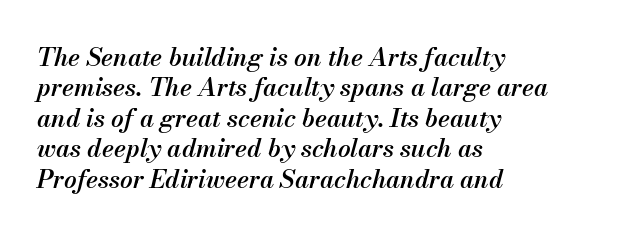
A clean baseline with only descenders dipping below it. Quick note: italic. The text block is weighted toward the left margin, trailing off unevenly rightward. Firm but not heavy-handed strokes: this text is semibold.
